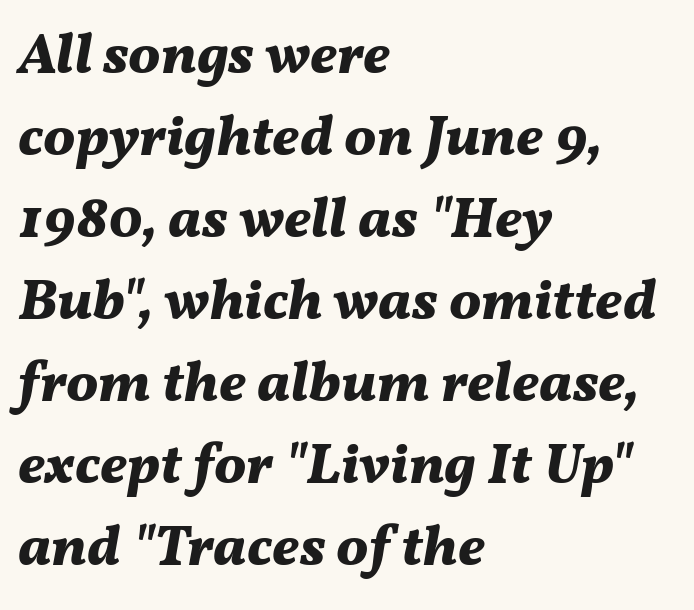
{"italic": "yes", "lean": "right", "slant_degrees": 11, "bold": "yes", "weight": "bold", "width": "normal", "stroke_contrast": "medium", "x_height": "medium", "monospaced": "no", "underline": "no", "align": "left", "line_spacing": "normal", "line_spacing_ratio": 1.44, "letter_spacing": "normal", "letter_spacing_em": 0.0, "glyph_px": 57}
